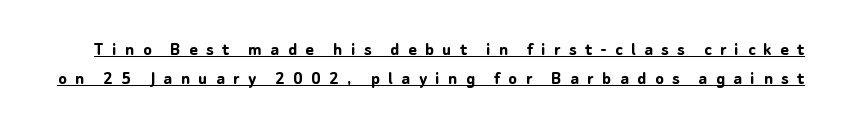
{"italic": "no", "bold": "yes", "underline": "yes", "line_spacing": "normal", "line_spacing_ratio": 1.46, "letter_spacing": "wide", "letter_spacing_em": 0.42, "glyph_px": 20}
